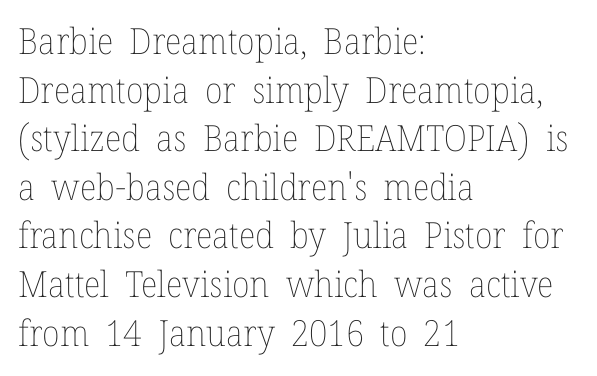
The image shows 36 px thin type, upright; set left-aligned, normal line spacing (1.35x), normal letter spacing, not underlined; low stroke contrast and a medium x-height.
